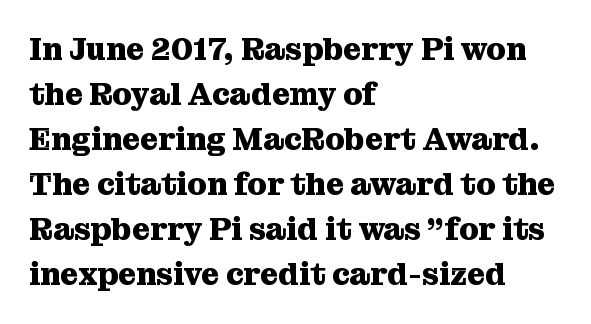
If you measured baseline to baseline, you'd find a middling distance. The characters display serif detailing at their extremities. Descenders are the only things crossing below the line. What weight is shown? A full bold with thick strokes. The horizontal fit of the characters is conventional and even. The letters stand straight up with perfectly vertical stems.
